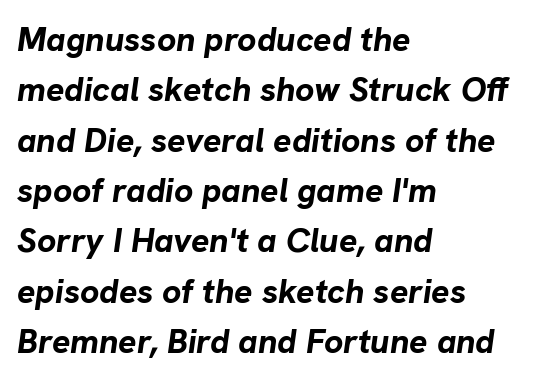
The image shows 34 px bold type, italic (leaning right); set left-aligned, normal line spacing (1.48x), normal letter spacing, not underlined; low stroke contrast and a medium x-height.
